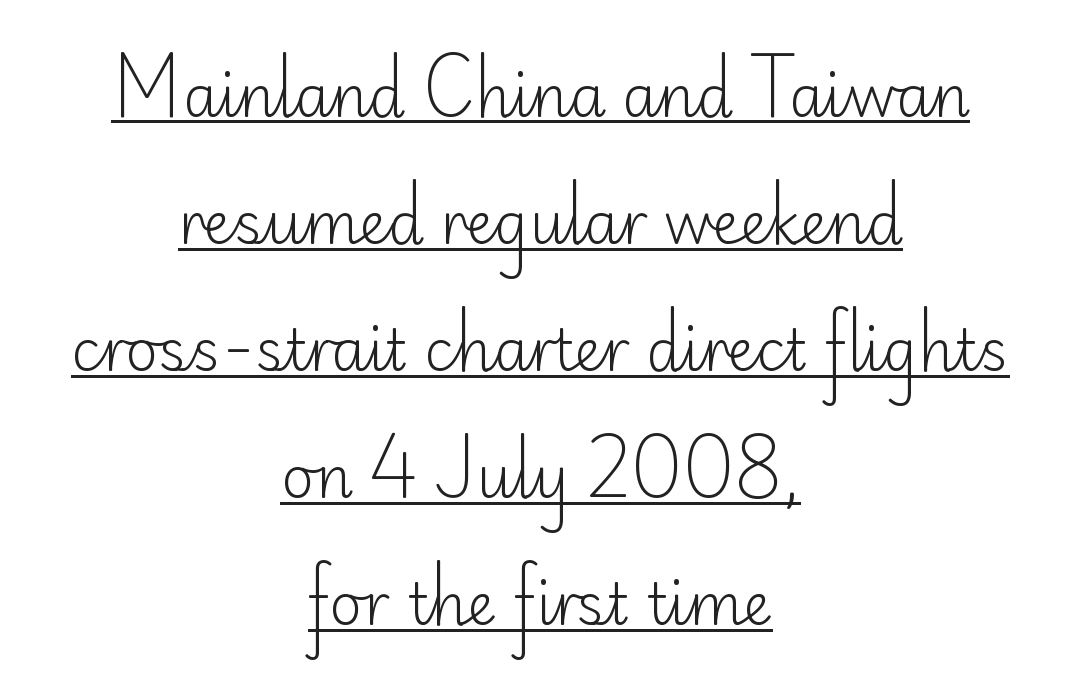
The compositor balanced each line on the midline. Examine the stroke ends and you'll find no serifs. Glyph-to-glyph distance matches everyday printed text. Do the characters align in a grid? No, the font is proportional.
